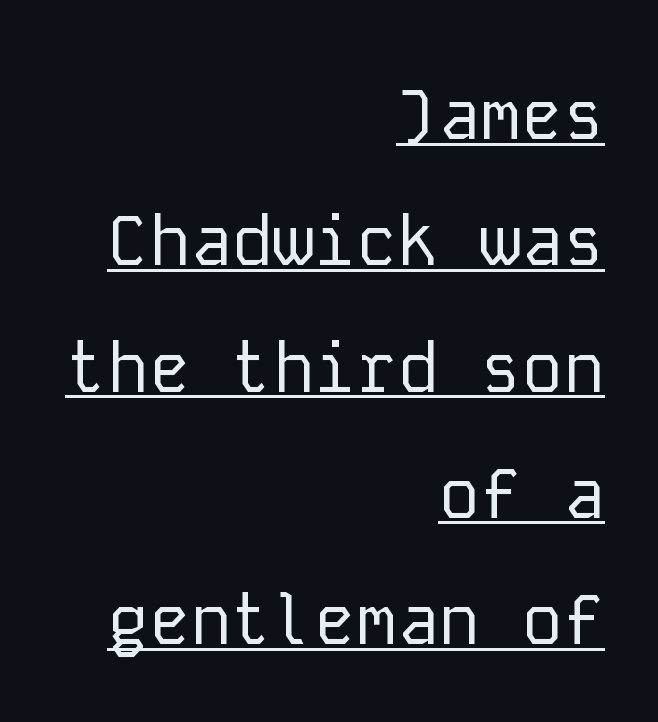
Q: Is the text bold? A: No.
Q: Is the text italic (slanted)? A: No, it is upright.
Q: Is the typeface a serif or a sans-serif typeface? A: Sans-serif.
Q: Is the text underlined? A: Yes.
Q: How is the paragraph aligned? A: Right-aligned.
Q: Is the spacing between letters normal or unusually wide? A: Normal.
Q: Width (condensed, normal, or wide)? A: Normal.
Q: Stroke contrast? A: Low.
Q: x-height? A: Medium.
Q: Monospaced? A: Yes.
